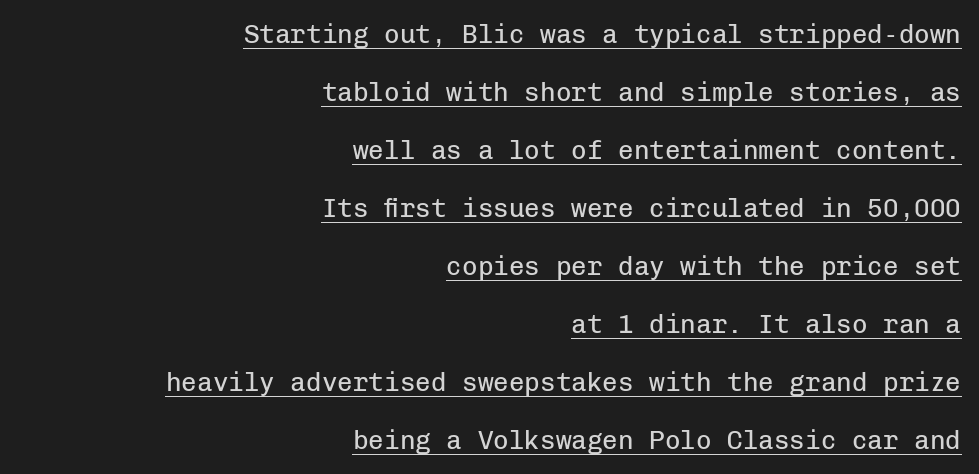
The image shows 26 px text type, upright; set right-aligned, loose line spacing (2.23x), normal letter spacing, underlined.
